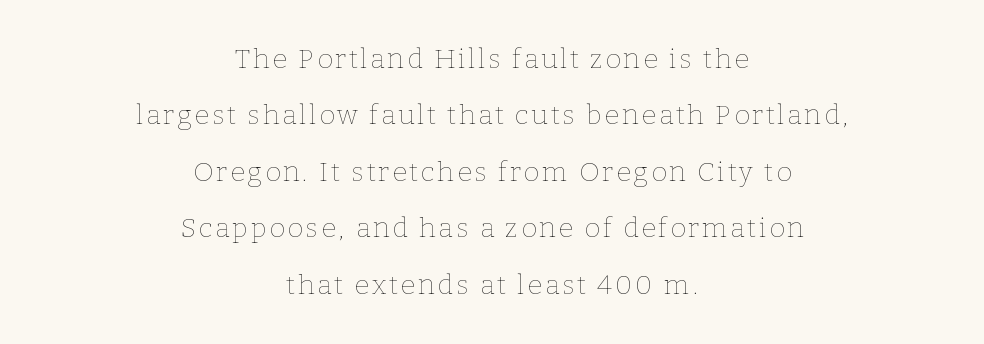
{"italic": "no", "bold": "no", "underline": "no", "align": "center", "line_spacing": "loose", "line_spacing_ratio": 2.09, "glyph_px": 27}
